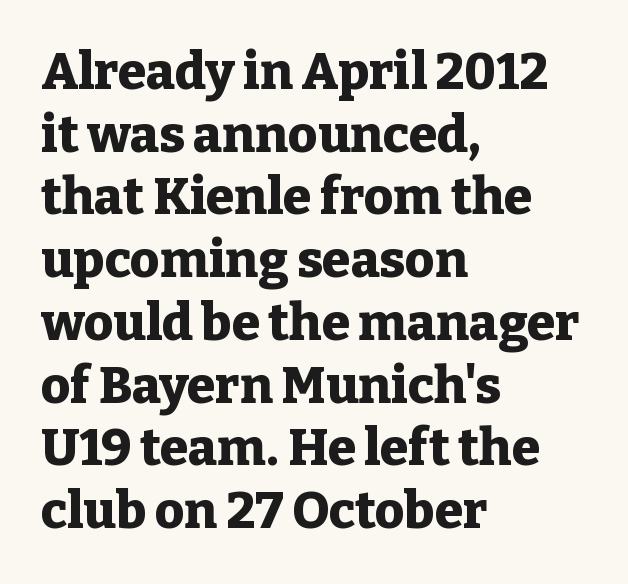
The image shows 51 px heavy serif type, upright; set left-aligned, line spacing 1.23x, normal letter spacing, not underlined; low stroke contrast and a medium x-height.
